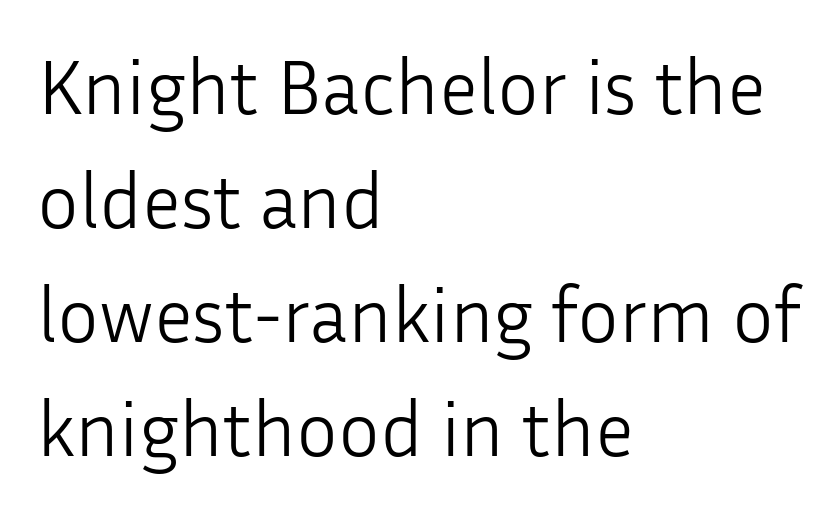
Q: Is the text bold? A: No.
Q: Is the text italic (slanted)? A: No, it is upright.
Q: Is the typeface a serif or a sans-serif typeface? A: Sans-serif.
Q: Is the text underlined? A: No.
Q: How is the paragraph aligned? A: Left-aligned.
Q: Is the spacing between letters normal or unusually wide? A: Normal.
Q: Is the spacing between lines tight, normal or loose? A: Normal.
Q: Width (condensed, normal, or wide)? A: Normal.
Q: Stroke contrast? A: Low.
Q: x-height? A: Medium.
Q: Monospaced? A: No.
